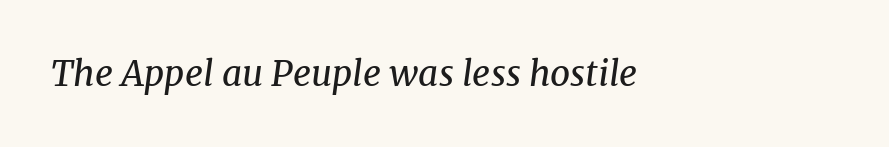
Q: Is the text bold? A: No.
Q: Is the text italic (slanted)? A: Yes, it leans right by about 8 degrees.
Q: Is the typeface a serif or a sans-serif typeface? A: Serif.
Q: Is the text underlined? A: No.
Q: How is the paragraph aligned? A: Left-aligned.
Q: Is the spacing between letters normal or unusually wide? A: Normal.
Q: Width (condensed, normal, or wide)? A: Normal.
Q: Stroke contrast? A: Medium.
Q: x-height? A: Medium.
Q: Monospaced? A: No.
